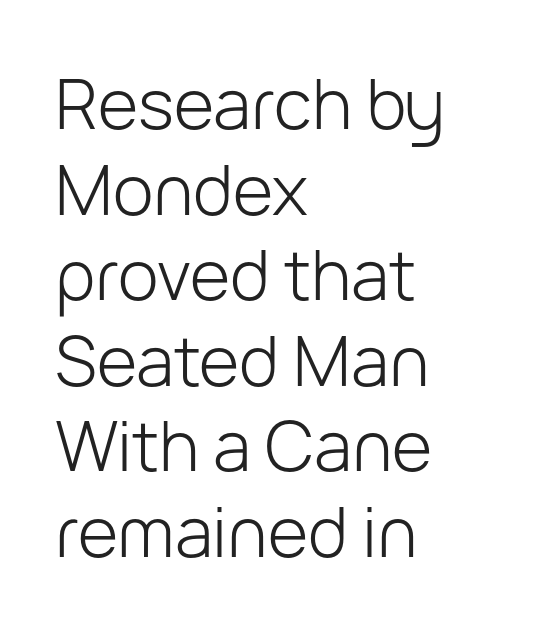
Italic? Not at all — the glyphs are vertical. Underline: absent. The type family on display is of the sans-serif kind. Each letter keeps its own natural width here, so spacing adapts to shape. The letterforms sit shoulder to shoulder at normal distance. The typesetter chose a ragged-right arrangement here.
